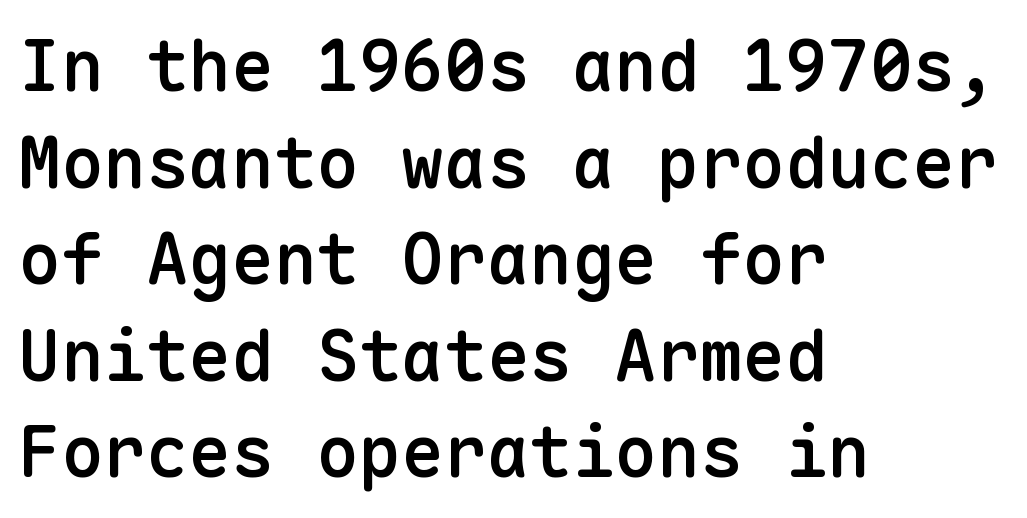
Q: Is the text bold? A: Semi-bold.
Q: Is the text italic (slanted)? A: No, it is upright.
Q: Is the typeface a serif or a sans-serif typeface? A: Sans-serif.
Q: Is the text underlined? A: No.
Q: How is the paragraph aligned? A: Left-aligned.
Q: Is the spacing between letters normal or unusually wide? A: Normal.
Q: Is the spacing between lines tight, normal or loose? A: Normal.
Q: Width (condensed, normal, or wide)? A: Normal.
Q: Stroke contrast? A: Low.
Q: x-height? A: Medium.
Q: Monospaced? A: Yes.
